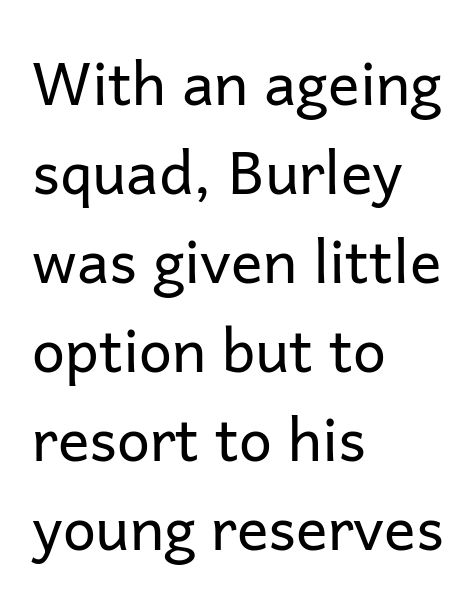
Q: Is the text bold? A: No.
Q: Is the text italic (slanted)? A: No, it is upright.
Q: Is the typeface a serif or a sans-serif typeface? A: Sans-serif.
Q: Is the text underlined? A: No.
Q: How is the paragraph aligned? A: Left-aligned.
Q: Is the spacing between letters normal or unusually wide? A: Normal.
Q: Is the spacing between lines tight, normal or loose? A: Normal.
Q: Width (condensed, normal, or wide)? A: Normal.
Q: Stroke contrast? A: Low.
Q: x-height? A: Medium.
Q: Monospaced? A: No.
